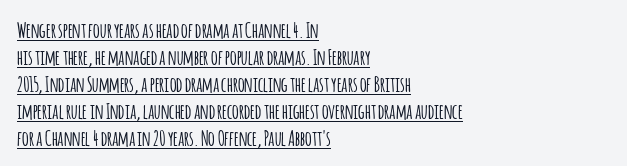
Has an underline been added? It has. If you measured baseline to baseline, you'd find a middling distance. A student would call this left alignment; a typographer would say flush left, rag right. The letters stand straight up with perfectly vertical stems. Honestly, the letter spacing is just normal — you wouldn't notice it.
